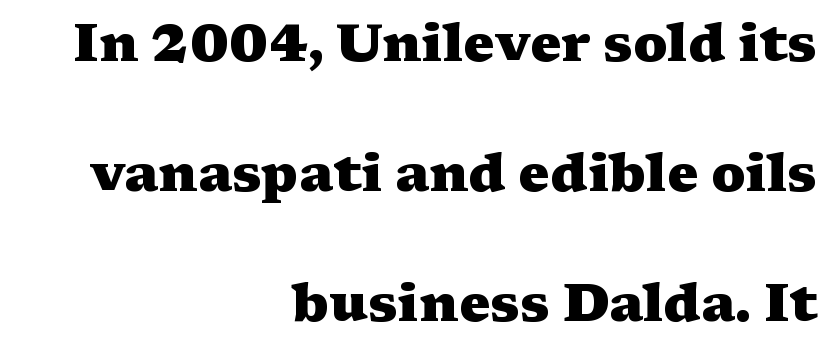
{"serif": "yes", "italic": "no", "bold": "yes", "weight": "heavy", "width": "wide", "stroke_contrast": "medium", "x_height": "medium", "monospaced": "no", "underline": "no", "align": "right", "line_spacing": "loose", "line_spacing_ratio": 2.45, "letter_spacing": "normal", "letter_spacing_em": 0.0, "glyph_px": 53}
